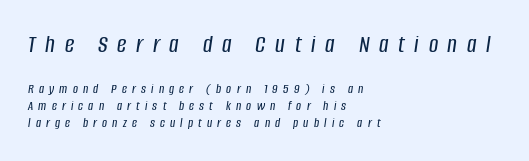
The image shows 26 px text type, italic (leaning right); set left-aligned, line spacing 1.21x, unusually wide letter spacing (+0.37 em), not underlined; the first (top) block is 1.86x larger.
